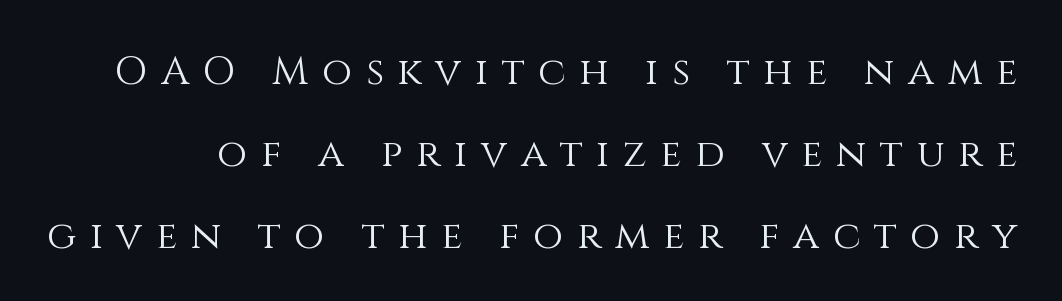
Q: Is the text bold? A: No.
Q: Is the text italic (slanted)? A: No, it is upright.
Q: Is the text underlined? A: No.
Q: Is the spacing between letters normal or unusually wide? A: Unusually wide.
Q: Is the spacing between lines tight, normal or loose? A: Loose.
Q: Width (condensed, normal, or wide)? A: Normal.
Q: Stroke contrast? A: Medium.
Q: x-height? A: Large.
Q: Monospaced? A: No.
